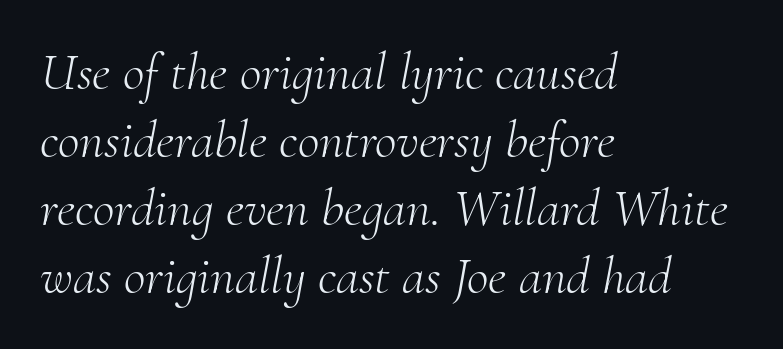
Designer's note — italics engaged. Leading matches the norm, producing a regular column. The string is rendered with underlining switched off. The passage shown is typeset with a serif family. Note the varied advance widths — an 'i' is clearly narrower than an 'm'.
